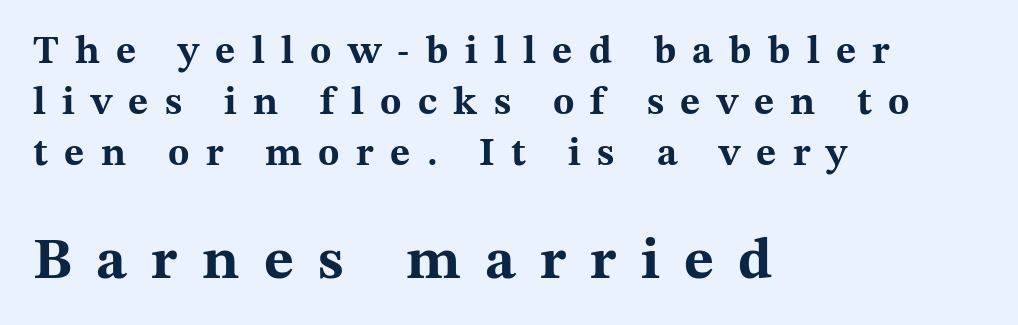
In this sample the second text group is rendered at the bigger scale. Check under the words: just untouched page. Left-aligned paragraph, ragged on the right. The rendering uses a moderate line-height, typical for paragraphs. The passage shown is emphatically bold.
